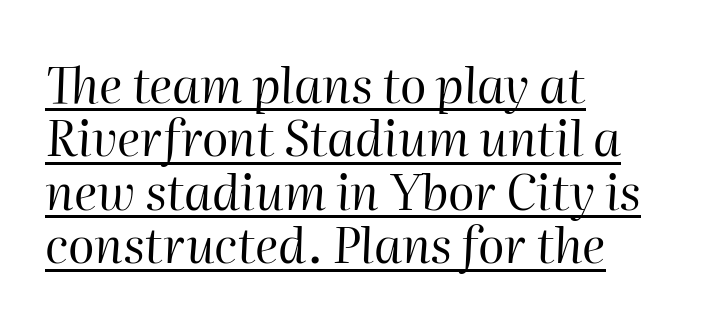
Every character sits at an angle, as italics do. Weight class: somewhere from thin through regular. Look at the tracking — it's just the regular setting, nothing added. If you measured baseline to baseline, you'd find a short distance. The text block is weighted toward the left margin, trailing off unevenly rightward.
